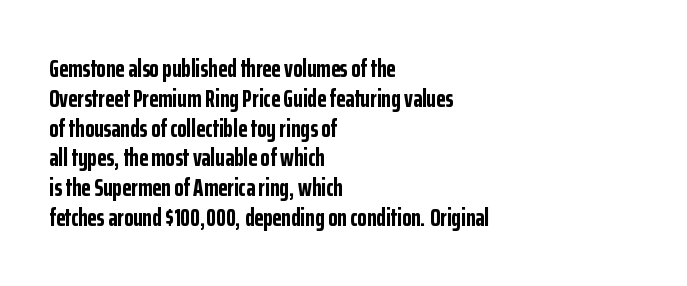
{"italic": "no", "bold": "yes", "underline": "no", "align": "left", "line_spacing_ratio": 1.24, "letter_spacing": "normal", "letter_spacing_em": 0.0, "glyph_px": 24}
